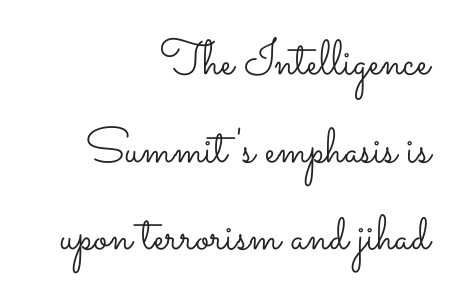
Q: Is the text bold? A: No.
Q: Is the text italic (slanted)? A: Yes.
Q: Is the text underlined? A: No.
Q: How is the paragraph aligned? A: Right-aligned.
Q: Is the spacing between letters normal or unusually wide? A: Normal.
Q: Width (condensed, normal, or wide)? A: Wide.
Q: Stroke contrast? A: Low.
Q: x-height? A: Small.
Q: Monospaced? A: No.
